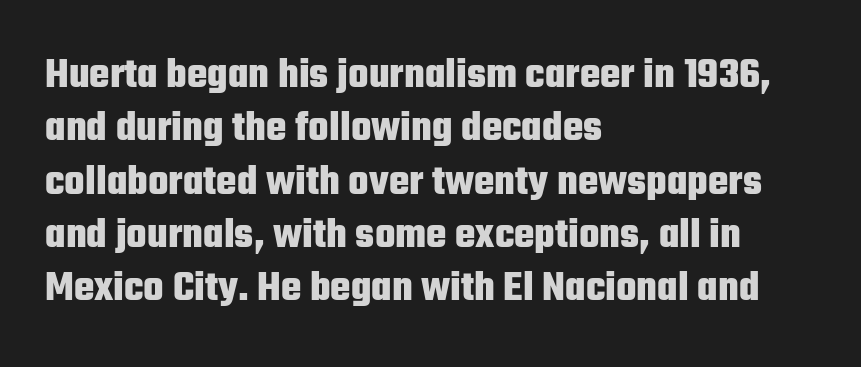
{"serif": "no", "italic": "no", "bold": "yes", "weight": "heavy", "width": "condensed", "stroke_contrast": "low", "x_height": "medium", "monospaced": "no", "underline": "no", "align": "left", "line_spacing_ratio": 1.24, "letter_spacing": "normal", "letter_spacing_em": 0.0, "glyph_px": 43}
